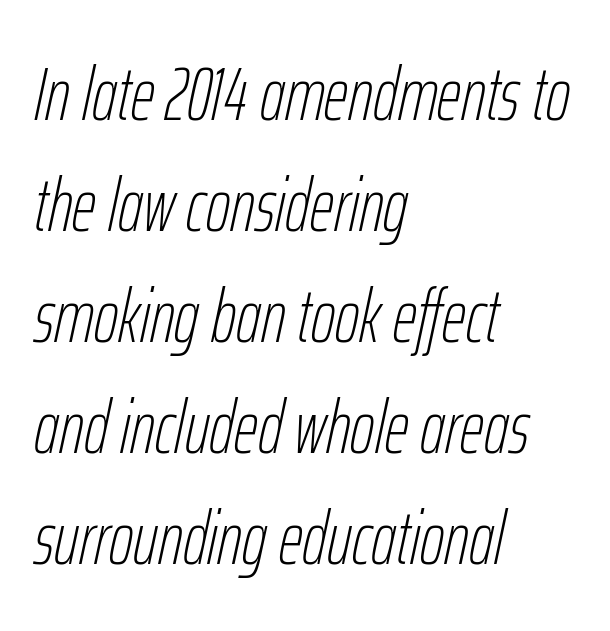
{"italic": "yes", "lean": "right", "slant_degrees": 12, "bold": "no", "weight": "thin", "width": "condensed", "stroke_contrast": "low", "x_height": "medium", "monospaced": "no", "underline": "no", "align": "left", "line_spacing": "normal", "line_spacing_ratio": 1.48, "letter_spacing": "normal", "letter_spacing_em": 0.0, "glyph_px": 75}
